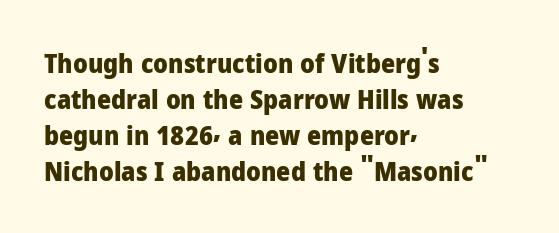
{"italic": "no", "bold": "yes", "underline": "no", "align": "left", "line_spacing": "normal", "line_spacing_ratio": 1.33, "letter_spacing": "normal", "letter_spacing_em": 0.0, "glyph_px": 27}
